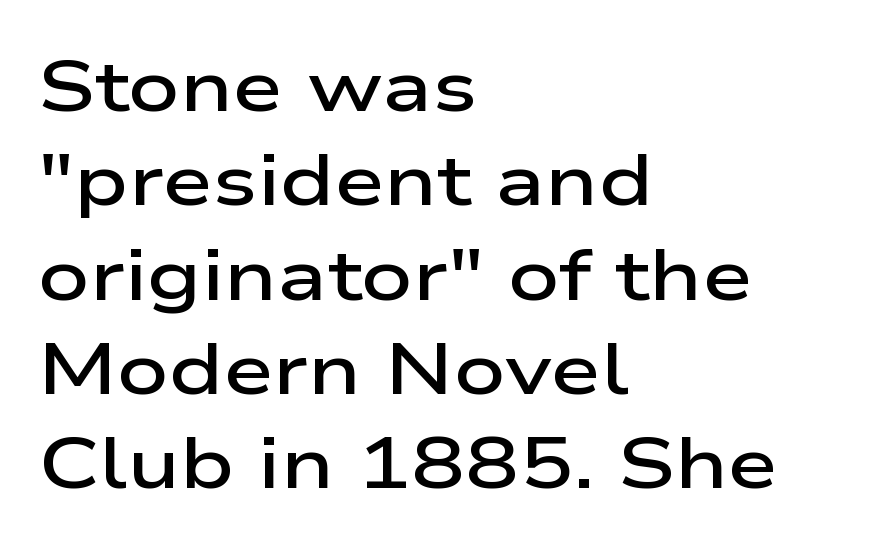
{"serif": "no", "italic": "no", "bold": "semi", "weight": "semibold", "width": "wide", "stroke_contrast": "low", "x_height": "medium", "monospaced": "no", "underline": "no", "align": "left", "line_spacing": "normal", "line_spacing_ratio": 1.31, "letter_spacing": "normal", "letter_spacing_em": 0.0, "glyph_px": 72}
